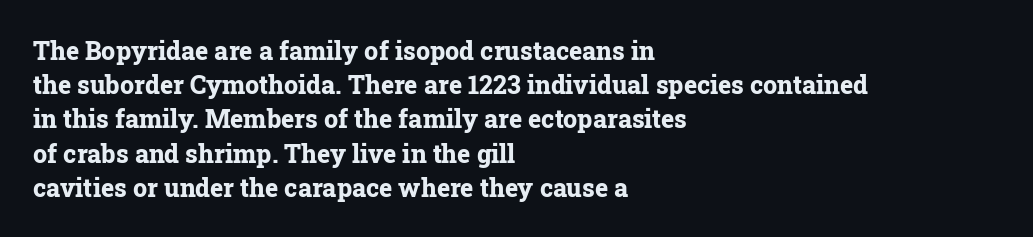
The image shows 25 px bold type, upright; set left-aligned, normal line spacing (1.37x), normal letter spacing, not underlined.
